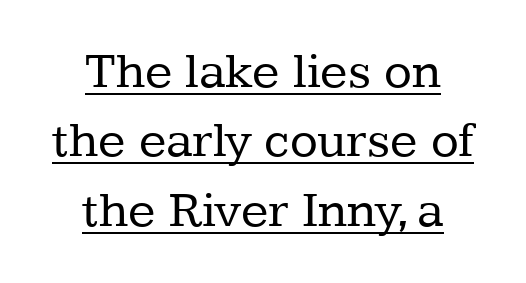
{"serif": "yes", "italic": "no", "bold": "no", "weight": "regular", "width": "normal", "stroke_contrast": "low", "x_height": "medium", "monospaced": "no", "underline": "yes", "align": "center", "line_spacing": "normal", "line_spacing_ratio": 1.36, "letter_spacing": "normal", "letter_spacing_em": 0.0, "glyph_px": 51}
